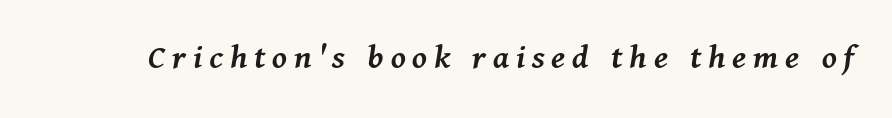
{"italic": "yes", "lean": "right", "slant_degrees": 11, "bold": "semi", "weight": "semibold", "width": "normal", "stroke_contrast": "medium", "x_height": "medium", "monospaced": "no", "underline": "no", "glyph_px": 36}
